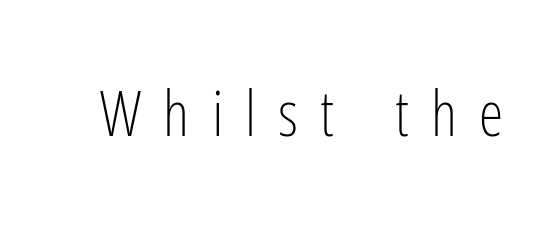
{"serif": "no", "italic": "no", "bold": "no", "weight": "light", "width": "condensed", "stroke_contrast": "low", "x_height": "medium", "monospaced": "no", "underline": "no", "letter_spacing": "wide", "letter_spacing_em": 0.36, "glyph_px": 62}
